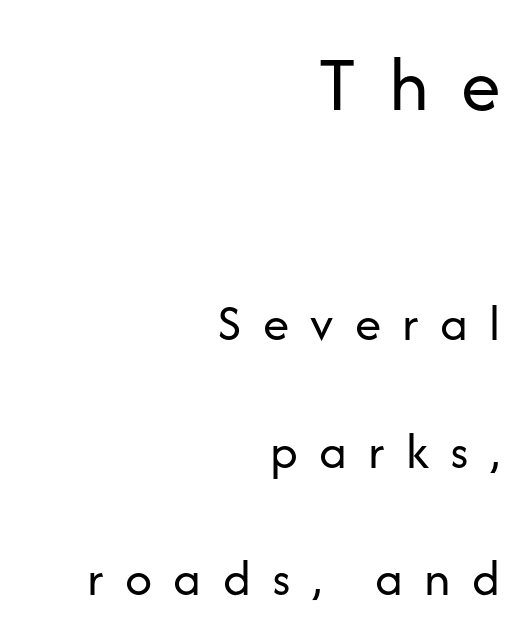
{"serif": "no", "italic": "no", "bold": "no", "weight": "regular", "width": "normal", "stroke_contrast": "low", "x_height": "medium", "monospaced": "no", "underline": "no", "align": "right", "line_spacing": "loose", "line_spacing_ratio": 2.41, "letter_spacing": "wide", "letter_spacing_em": 0.4, "larger_block": "first", "size_ratio": 1.51, "glyph_px": 80}
